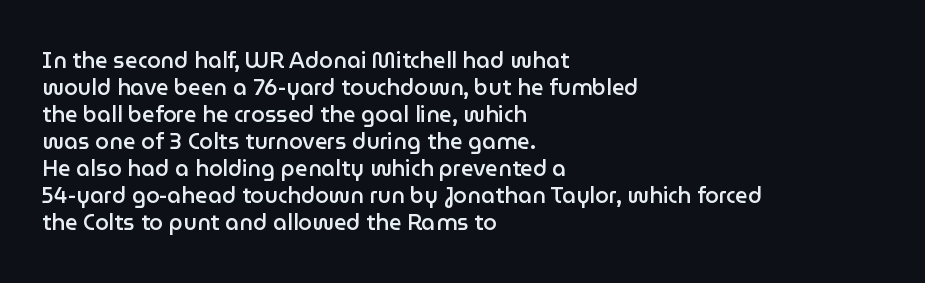
The gap between lines stays unmarked. Casual observation: everything's shoved over to the left. The glyphs have the mass of a demibold cut, below bold. The lettering stays uniformly vertical, giving the passage a roman look. Honestly, the letter spacing is just normal — you wouldn't notice it.
